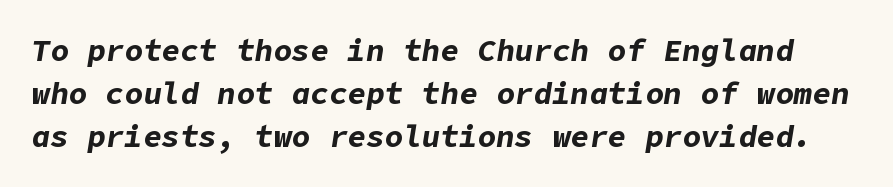
A typesetter would call this zero additional tracking. Students, observe: this is what conventionally led text looks like. Beneath every word, the page is bare. Notice how the stems are inclined rather than vertical — that's the hallmark of italics.
